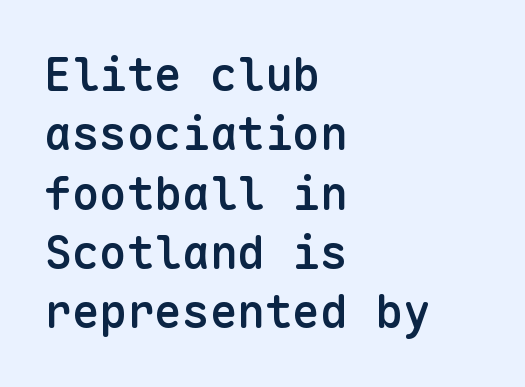
Q: Is the text bold? A: Semi-bold.
Q: Is the text italic (slanted)? A: No, it is upright.
Q: Is the typeface a serif or a sans-serif typeface? A: Sans-serif.
Q: Is the text underlined? A: No.
Q: How is the paragraph aligned? A: Left-aligned.
Q: Is the spacing between letters normal or unusually wide? A: Normal.
Q: Is the spacing between lines tight, normal or loose? A: Normal.
Q: Width (condensed, normal, or wide)? A: Normal.
Q: Stroke contrast? A: Low.
Q: x-height? A: Medium.
Q: Monospaced? A: Yes.
